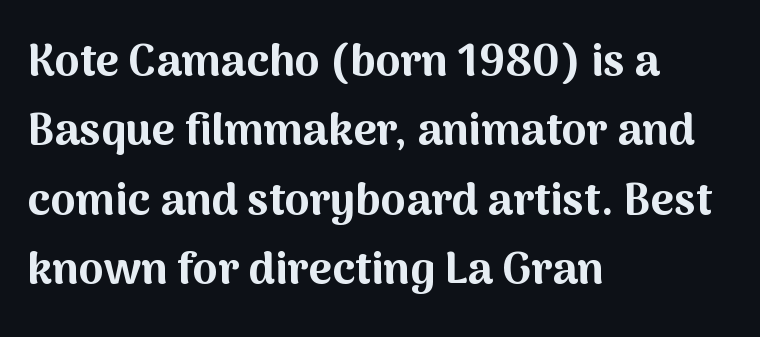
Does the leading feel generous? No, just average. Emphasis by weight is at full strength: bold. Type style note: lacks serifs. Clear beneath every line of the passage.
